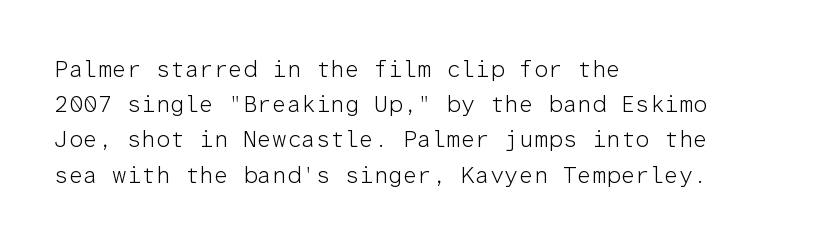
A typesetter would call this leading conventional body-copy spacing. Casual observation: everything's shoved over to the left. Counters stay open thanks to moderate or lighter strokes. The lettering stays uniformly vertical, giving the passage a roman look. No extra tracking has been applied to these lines. The gap between lines stays unmarked.
